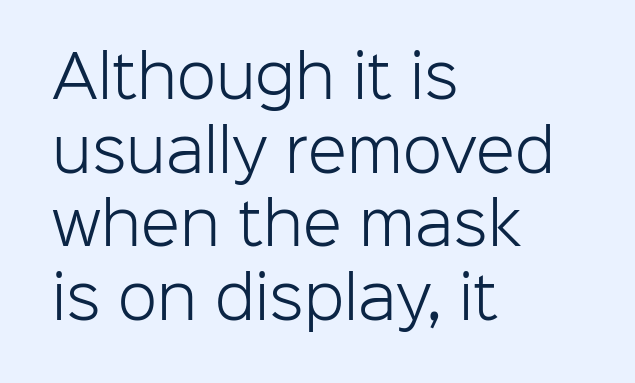
The image shows 57 px light sans-serif type, upright; set left-aligned, normal line spacing (1.29x), normal letter spacing, not underlined; low stroke contrast and a medium x-height.
